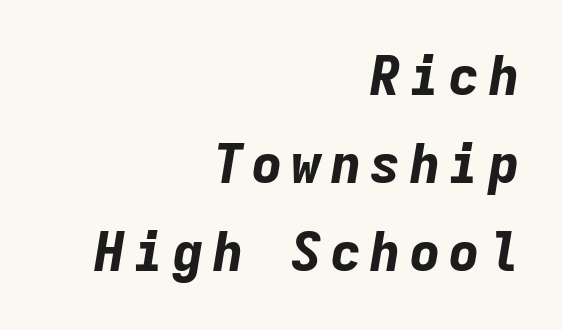
Q: Is the text bold? A: Yes.
Q: Is the text italic (slanted)? A: Yes, it leans right by about 9 degrees.
Q: Is the text underlined? A: No.
Q: How is the paragraph aligned? A: Right-aligned.
Q: Is the spacing between lines tight, normal or loose? A: Normal.
Q: Width (condensed, normal, or wide)? A: Normal.
Q: Stroke contrast? A: Low.
Q: x-height? A: Medium.
Q: Monospaced? A: Yes.
